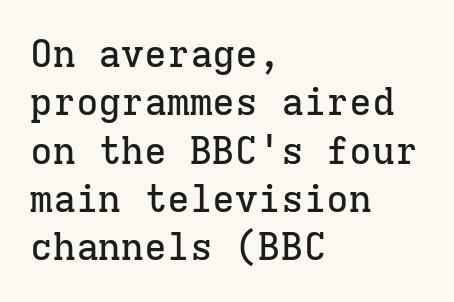
Does the type have serifs? Yes, each stem ends in a small foot. Any mark beneath the type? The region is blank. The ragged edge is on the right, which tells us the setting is flush left. The letters sit at their default tracking, neither squeezed nor spread. Does the leading feel generous? No, just average.
